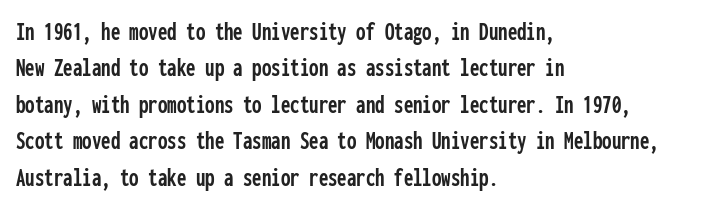
Q: Is the text italic (slanted)? A: No, it is upright.
Q: Is the text underlined? A: No.
Q: How is the paragraph aligned? A: Left-aligned.
Q: Is the spacing between letters normal or unusually wide? A: Normal.
Q: Is the spacing between lines tight, normal or loose? A: Normal.
